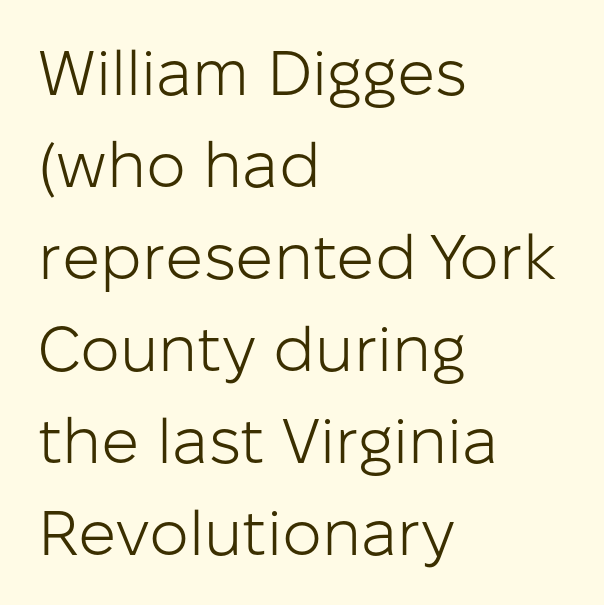
No chunkiness to these letters — they're not bold. Proportional: the letters do not fall into vertical columns. Posture: upright roman. The passage is arranged the way most books set body copy — flush left. This sample uses plain, unmodified letter spacing. Nobody drew a line under any word here.
